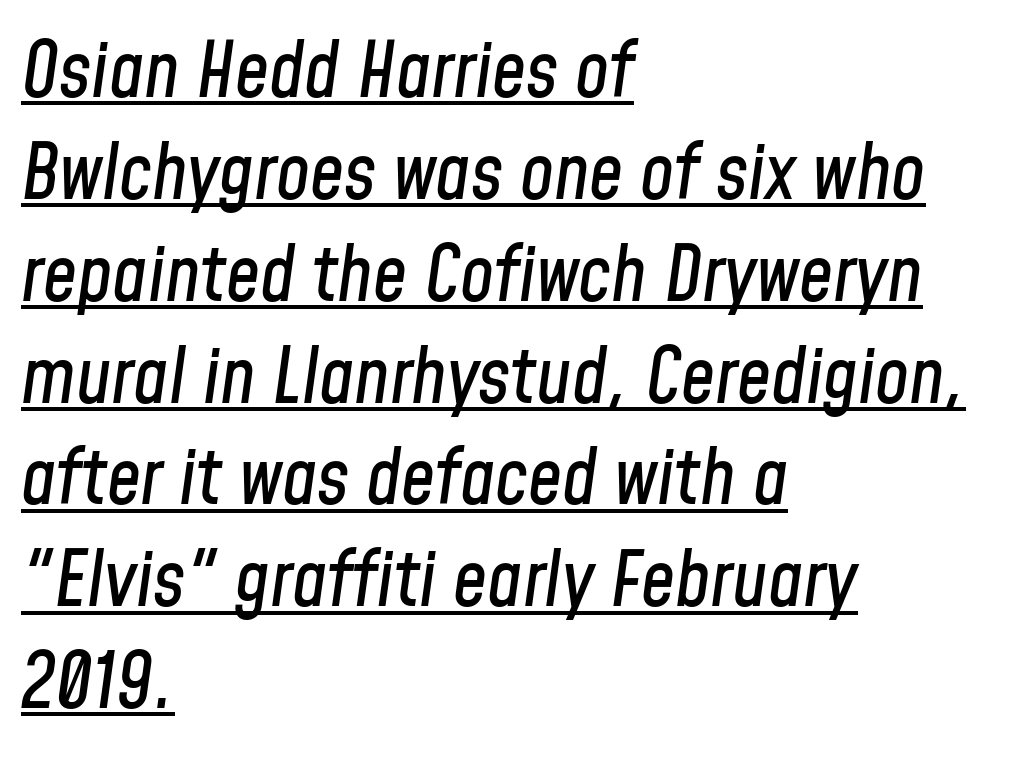
Q: Is the text italic (slanted)? A: Yes, it leans right by about 8 degrees.
Q: Is the text underlined? A: Yes.
Q: How is the paragraph aligned? A: Left-aligned.
Q: Is the spacing between letters normal or unusually wide? A: Normal.
Q: Is the spacing between lines tight, normal or loose? A: Normal.
Q: Width (condensed, normal, or wide)? A: Condensed.
Q: Stroke contrast? A: Low.
Q: x-height? A: Medium.
Q: Monospaced? A: No.
